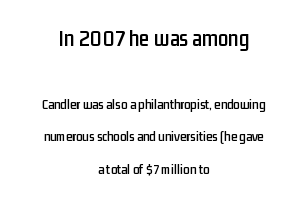
{"italic": "no", "underline": "no", "align": "center", "line_spacing": "loose", "line_spacing_ratio": 2.3, "letter_spacing": "normal", "letter_spacing_em": 0.0, "larger_block": "first", "size_ratio": 1.64, "glyph_px": 23}
